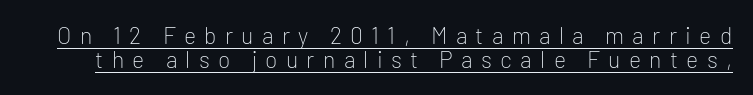
The image shows 23 px text type, upright; set tight line spacing (1.04x), unusually wide letter spacing (+0.36 em), underlined.
